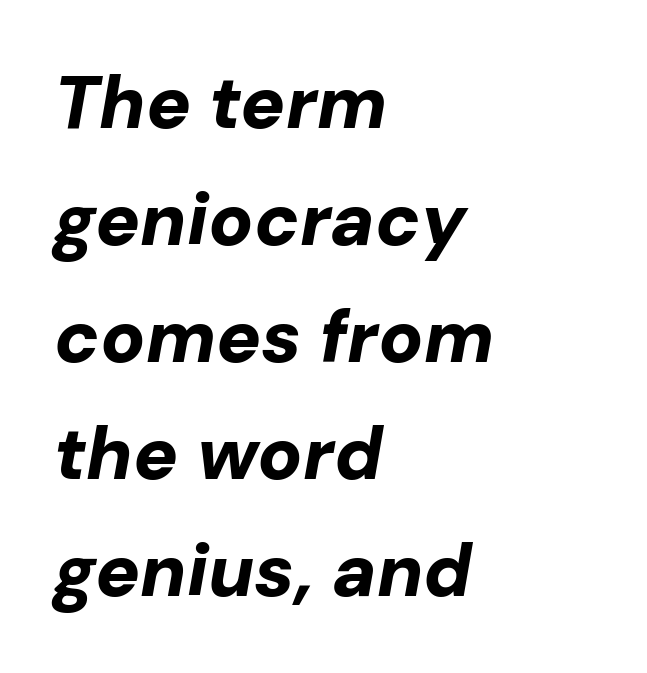
Q: Is the text bold? A: Yes.
Q: Is the text italic (slanted)? A: Yes, it leans right by about 10 degrees.
Q: Is the text underlined? A: No.
Q: How is the paragraph aligned? A: Left-aligned.
Q: Is the spacing between letters normal or unusually wide? A: Normal.
Q: Is the spacing between lines tight, normal or loose? A: Normal.
Q: Width (condensed, normal, or wide)? A: Normal.
Q: Stroke contrast? A: Low.
Q: x-height? A: Medium.
Q: Monospaced? A: No.
